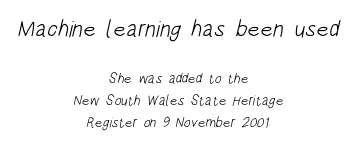
{"bold": "no", "underline": "no", "align": "center", "line_spacing": "normal", "line_spacing_ratio": 1.56, "letter_spacing": "normal", "letter_spacing_em": 0.0, "larger_block": "first", "size_ratio": 1.64, "glyph_px": 23}
